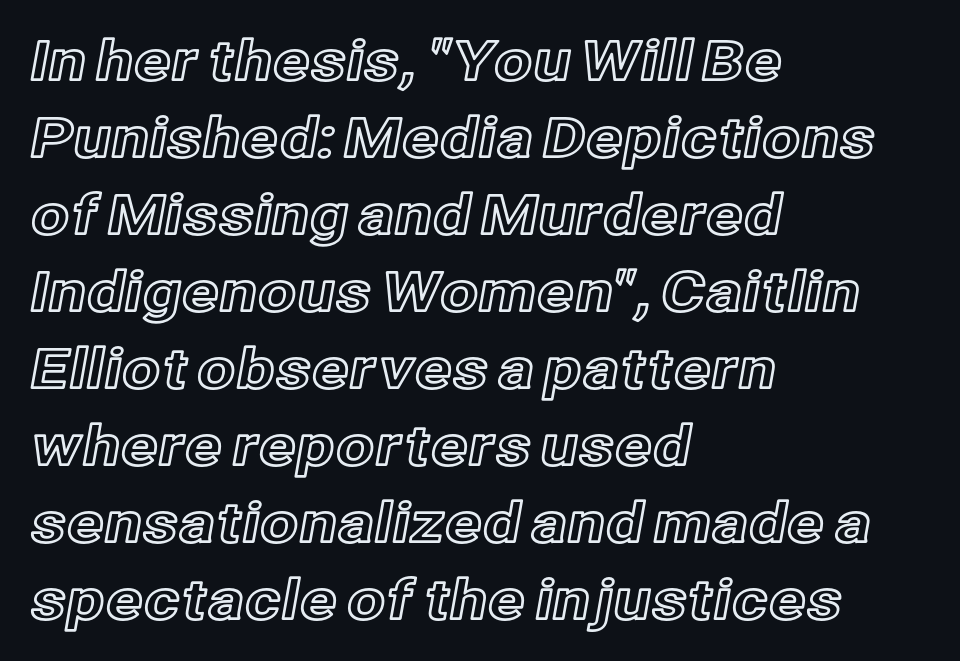
{"width": "normal", "x_height": "medium", "monospaced": "no", "underline": "no", "align": "left", "line_spacing": "normal", "line_spacing_ratio": 1.4, "letter_spacing": "normal", "letter_spacing_em": 0.0, "glyph_px": 55}
